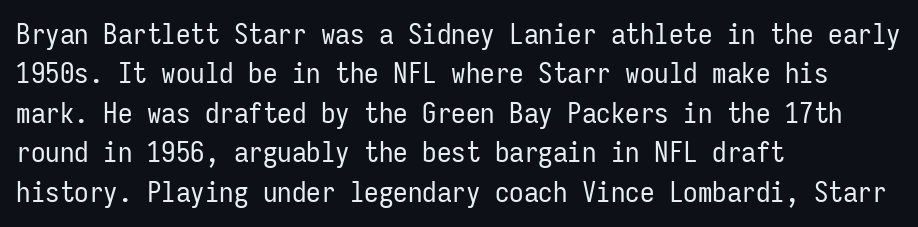
Q: Is the text bold? A: No.
Q: Is the text italic (slanted)? A: No, it is upright.
Q: Is the typeface a serif or a sans-serif typeface? A: Sans-serif.
Q: Is the text underlined? A: No.
Q: How is the paragraph aligned? A: Left-aligned.
Q: Is the spacing between letters normal or unusually wide? A: Normal.
Q: Is the spacing between lines tight, normal or loose? A: Normal.
Q: Width (condensed, normal, or wide)? A: Condensed.
Q: Stroke contrast? A: Low.
Q: x-height? A: Medium.
Q: Monospaced? A: Yes.
